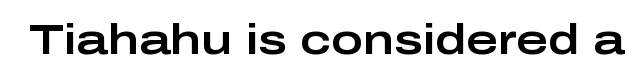
The image shows 43 px wide sans-serif type, upright; set normal letter spacing, not underlined; low stroke contrast and a medium x-height.
